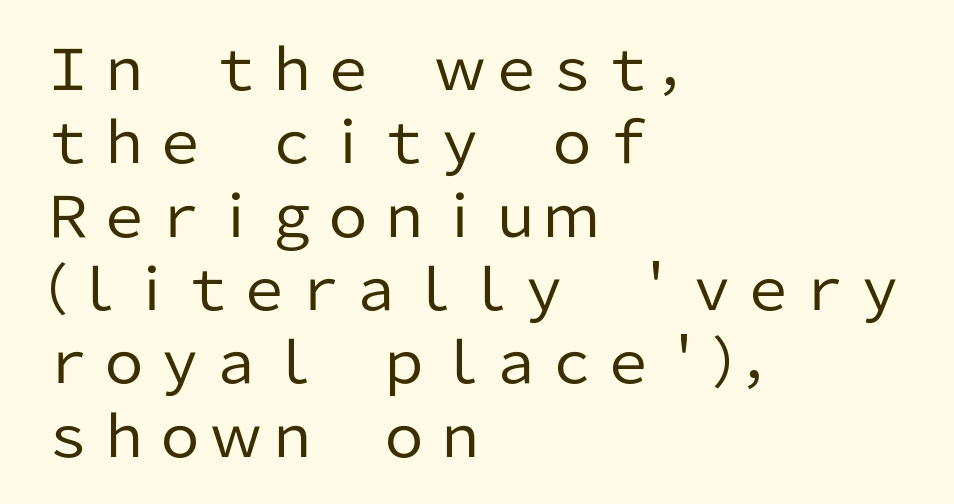
Q: Is the text bold? A: No.
Q: Is the text italic (slanted)? A: No, it is upright.
Q: Is the typeface a serif or a sans-serif typeface? A: Sans-serif.
Q: Is the text underlined? A: No.
Q: How is the paragraph aligned? A: Left-aligned.
Q: Is the spacing between letters normal or unusually wide? A: Normal.
Q: Is the spacing between lines tight, normal or loose? A: Normal.
Q: Width (condensed, normal, or wide)? A: Normal.
Q: Stroke contrast? A: Low.
Q: x-height? A: Medium.
Q: Monospaced? A: No.
